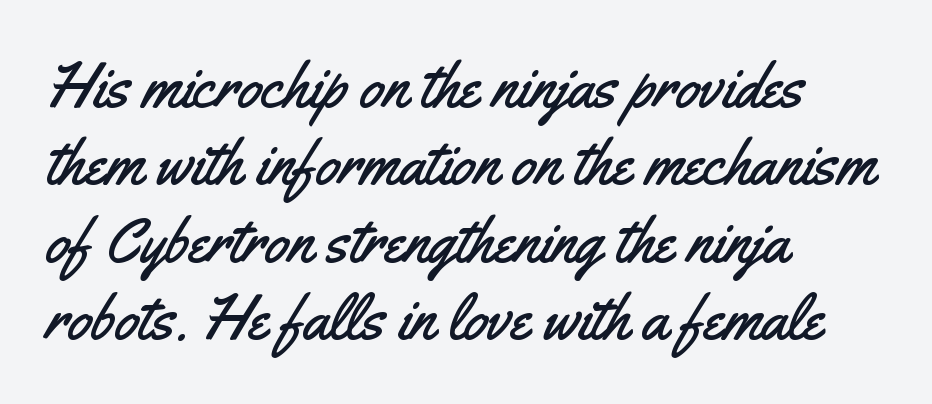
Q: Is the text italic (slanted)? A: Yes.
Q: Is the typeface a serif or a sans-serif typeface? A: Sans-serif.
Q: Is the text underlined? A: No.
Q: How is the paragraph aligned? A: Left-aligned.
Q: Is the spacing between letters normal or unusually wide? A: Normal.
Q: Width (condensed, normal, or wide)? A: Condensed.
Q: Stroke contrast? A: Medium.
Q: x-height? A: Small.
Q: Monospaced? A: No.
